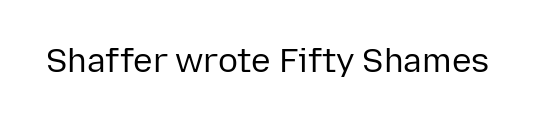
{"serif": "no", "italic": "no", "bold": "no", "weight": "regular", "width": "normal", "stroke_contrast": "low", "x_height": "medium", "monospaced": "no", "underline": "no", "letter_spacing": "normal", "letter_spacing_em": 0.0, "glyph_px": 33}
